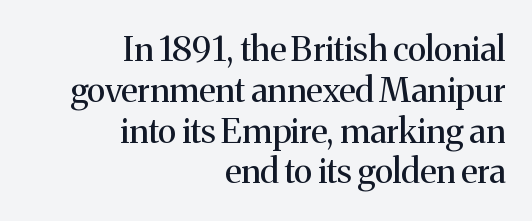
The image shows 34 px regular-weight serif type, upright; set right-aligned, line spacing 1.2x, normal letter spacing, not underlined; medium stroke contrast and a medium x-height.
